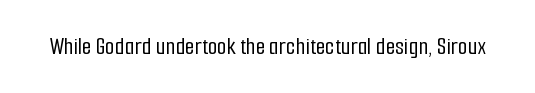
{"italic": "no", "underline": "no", "letter_spacing": "normal", "letter_spacing_em": 0.0, "glyph_px": 25}
